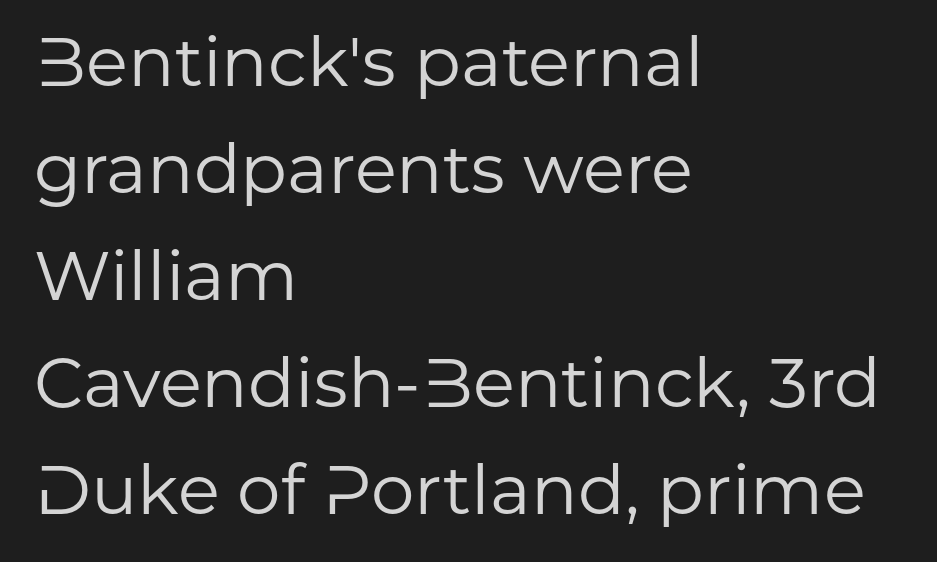
Each new line begins a customary step beneath the previous one. Weight: not bold — regular or lighter. Letterform terminals end flat and unadorned throughout the passage. It's the straight-up-and-down kind of type. A bare baseline throughout the passage.
